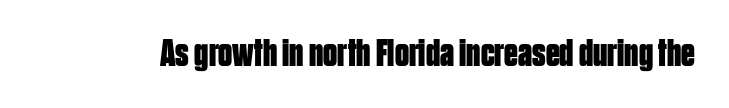
The image shows 39 px bold, condensed sans-serif type, upright; set normal letter spacing, not underlined; low stroke contrast and a large x-height.
